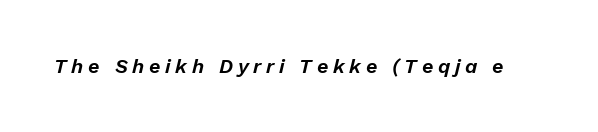
Honestly, there is no underline to notice here at all. The letterforms stand isolated, each surrounded by extra space. Quick note: italic.
